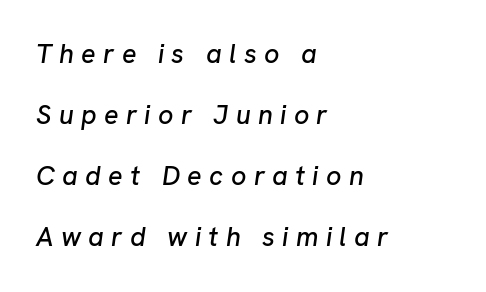
The image shows 27 px text type, italic (leaning right); set left-aligned, loose line spacing (2.26x), unusually wide letter spacing (+0.27 em), not underlined.
